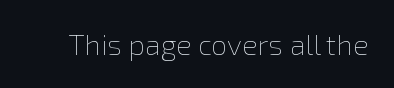
Q: Is the text bold? A: No.
Q: Is the text italic (slanted)? A: No, it is upright.
Q: Is the text underlined? A: No.
Q: Is the spacing between letters normal or unusually wide? A: Normal.
Q: Width (condensed, normal, or wide)? A: Normal.
Q: x-height? A: Medium.
Q: Monospaced? A: No.
